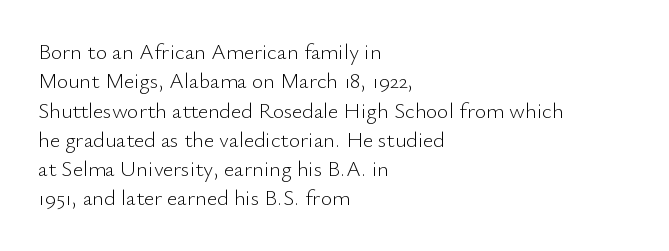
Q: Is the text bold? A: No.
Q: Is the text italic (slanted)? A: No, it is upright.
Q: Is the text underlined? A: No.
Q: How is the paragraph aligned? A: Left-aligned.
Q: Is the spacing between letters normal or unusually wide? A: Normal.
Q: Is the spacing between lines tight, normal or loose? A: Normal.
